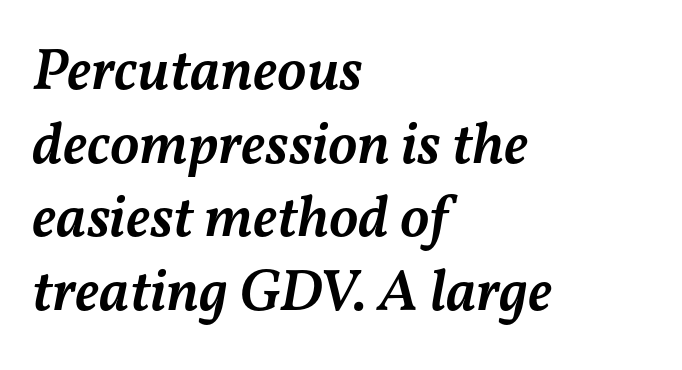
The image shows 59 px semibold type, italic (leaning right); set left-aligned, normal line spacing (1.25x), normal letter spacing, not underlined; medium stroke contrast and a medium x-height.
